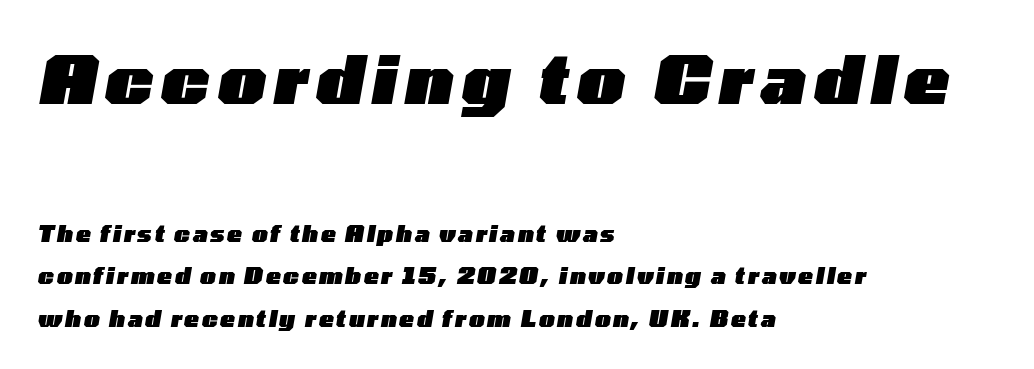
Q: Is the text bold? A: Yes.
Q: Is the text italic (slanted)? A: Yes, it leans right by about 10 degrees.
Q: Is the text underlined? A: No.
Q: How is the paragraph aligned? A: Left-aligned.
Q: Is the spacing between lines tight, normal or loose? A: Loose.
Q: Which block of text is set in a larger size, the first (top) or the second (bottom)? A: The first (top) one.
Q: Width (condensed, normal, or wide)? A: Wide.
Q: Stroke contrast? A: Low.
Q: x-height? A: Medium.
Q: Monospaced? A: No.
